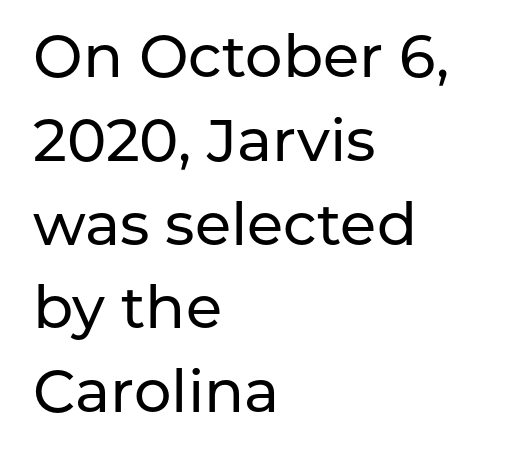
The image shows 59 px sans-serif type, upright; set left-aligned, normal line spacing (1.42x), normal letter spacing, not underlined; low stroke contrast and a medium x-height.
